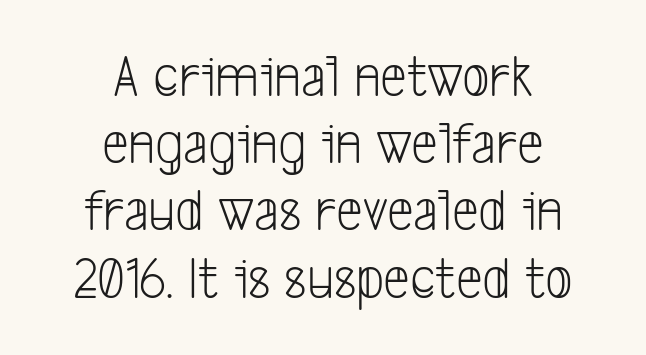
The image shows 60 px light, condensed sans-serif type; set centered, tight line spacing (1.12x), normal letter spacing, not underlined; low stroke contrast and a medium x-height.
